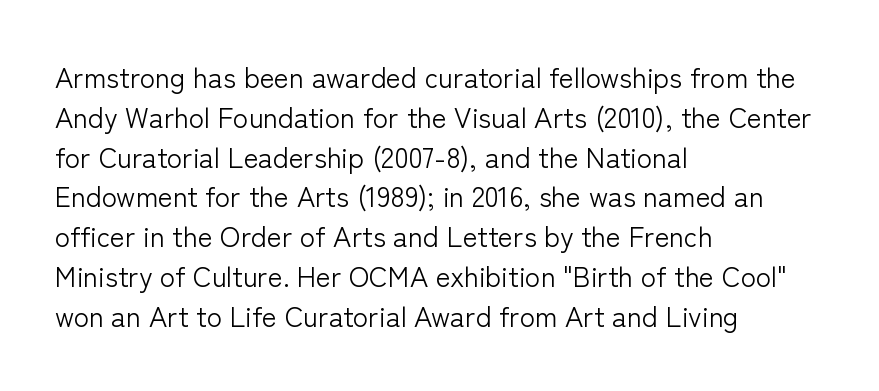
Q: Is the text bold? A: No.
Q: Is the text italic (slanted)? A: No, it is upright.
Q: Is the typeface a serif or a sans-serif typeface? A: Sans-serif.
Q: Is the text underlined? A: No.
Q: How is the paragraph aligned? A: Left-aligned.
Q: Is the spacing between letters normal or unusually wide? A: Normal.
Q: Is the spacing between lines tight, normal or loose? A: Normal.
Q: Width (condensed, normal, or wide)? A: Normal.
Q: Stroke contrast? A: Low.
Q: x-height? A: Medium.
Q: Monospaced? A: No.
